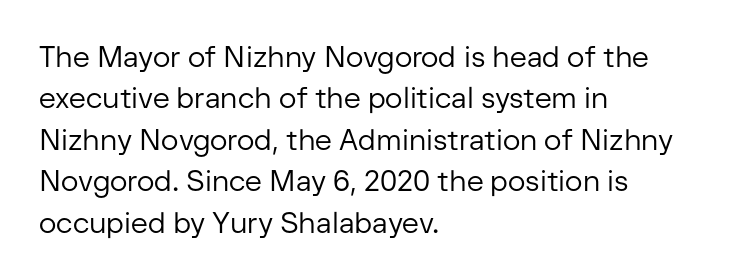
The image shows 29 px regular-weight sans-serif type, upright; set left-aligned, normal line spacing (1.43x), normal letter spacing, not underlined; low stroke contrast and a medium x-height.
